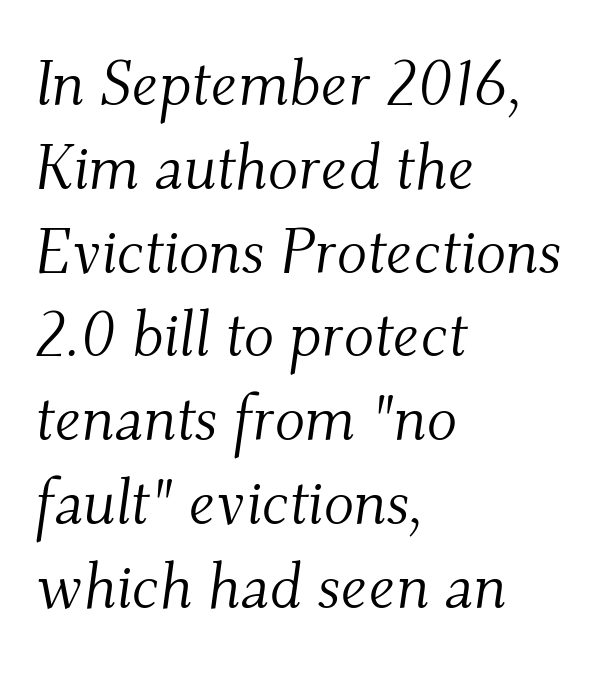
{"serif": "yes", "italic": "yes", "lean": "right", "slant_degrees": 9, "bold": "no", "weight": "light", "width": "normal", "stroke_contrast": "medium", "x_height": "small", "monospaced": "no", "underline": "no", "align": "left", "line_spacing": "normal", "line_spacing_ratio": 1.33, "letter_spacing": "normal", "letter_spacing_em": 0.0, "glyph_px": 63}
